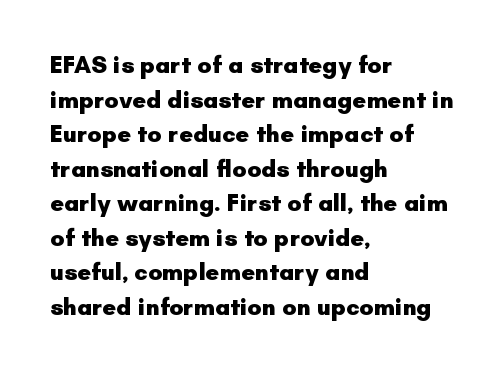
{"italic": "no", "bold": "yes", "underline": "no", "align": "left", "line_spacing": "normal", "line_spacing_ratio": 1.44, "letter_spacing": "normal", "letter_spacing_em": 0.0, "glyph_px": 24}
